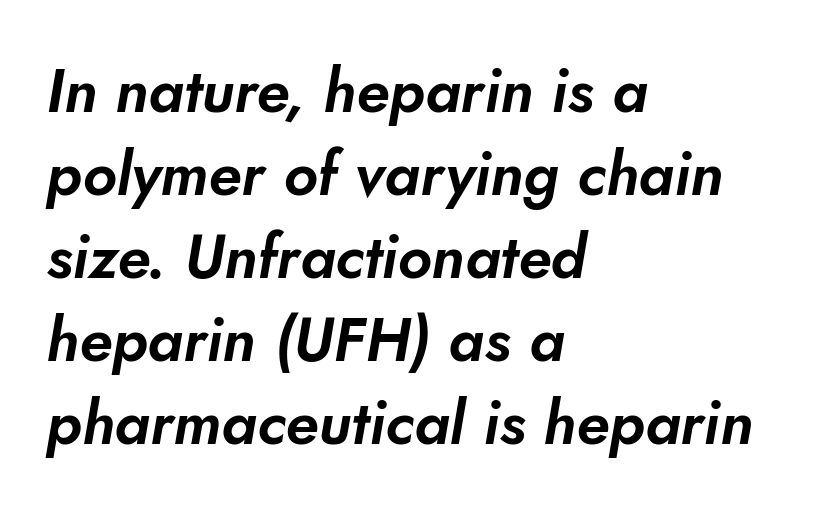
The lines in this sample share a left origin and differ only in where they stop. The space directly below the letters is spotless. Each new line begins a customary step beneath the previous one. Students, note that the glyphs here touch the page at normal intervals. Note the varied advance widths — an 'i' is clearly narrower than an 'm'.
